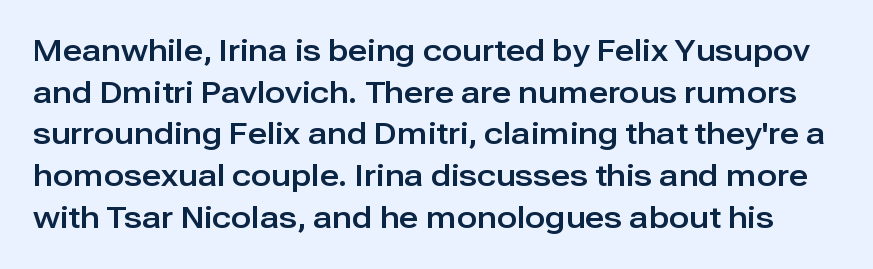
The image shows 30 px sans-serif type, upright; set normal line spacing (1.39x), normal letter spacing, not underlined; low stroke contrast and a medium x-height.
